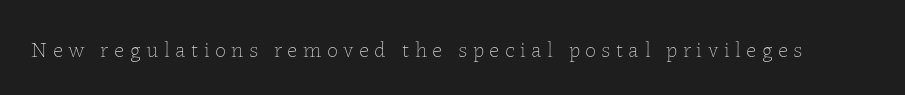
{"italic": "no", "bold": "no", "underline": "no", "letter_spacing": "wide", "letter_spacing_em": 0.25, "glyph_px": 22}
